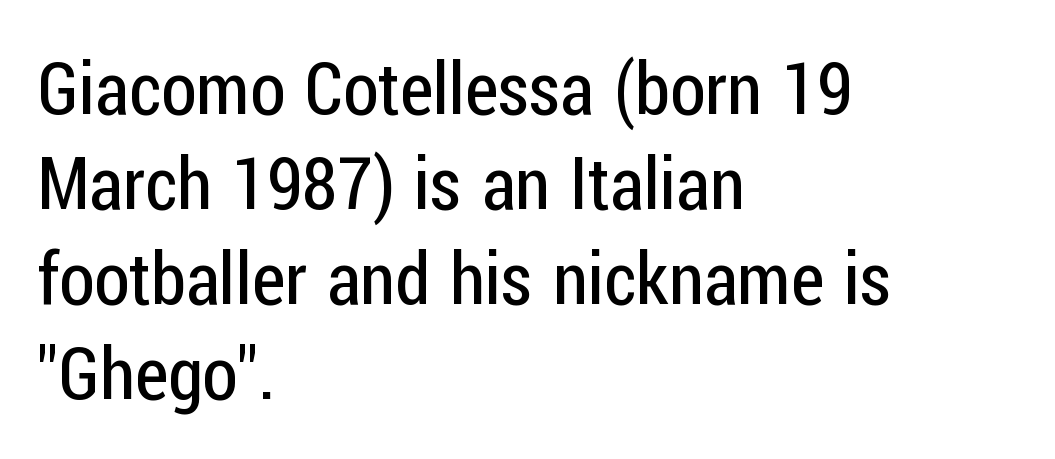
{"serif": "no", "italic": "no", "bold": "no", "weight": "regular", "width": "condensed", "stroke_contrast": "low", "x_height": "medium", "monospaced": "no", "underline": "no", "align": "left", "line_spacing": "normal", "line_spacing_ratio": 1.32, "letter_spacing": "normal", "letter_spacing_em": 0.0, "glyph_px": 72}
